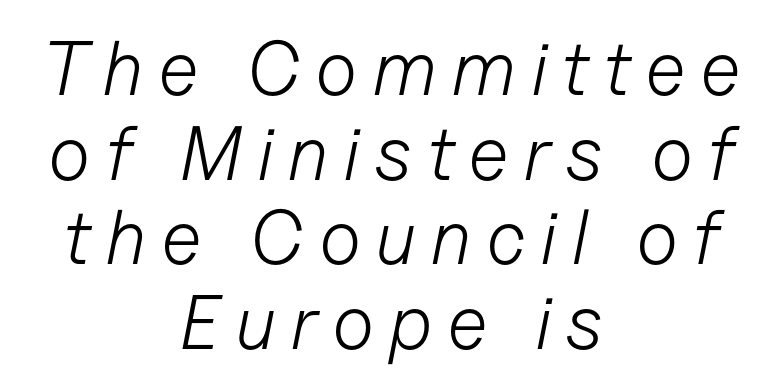
Q: Is the text bold? A: No.
Q: Is the text italic (slanted)? A: Yes, it leans right by about 11 degrees.
Q: Is the text underlined? A: No.
Q: How is the paragraph aligned? A: Centered.
Q: Is the spacing between lines tight, normal or loose? A: Tight.
Q: Width (condensed, normal, or wide)? A: Normal.
Q: Stroke contrast? A: Low.
Q: x-height? A: Medium.
Q: Monospaced? A: No.
